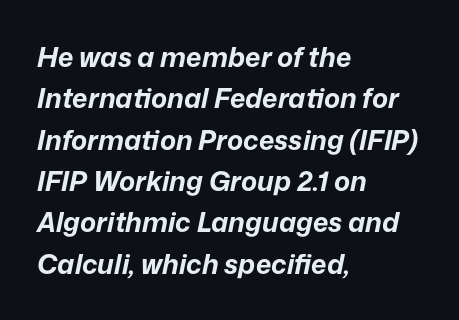
The image shows 27 px bold type, italic (leaning right); set left-aligned, normal line spacing (1.53x), normal letter spacing, not underlined.
